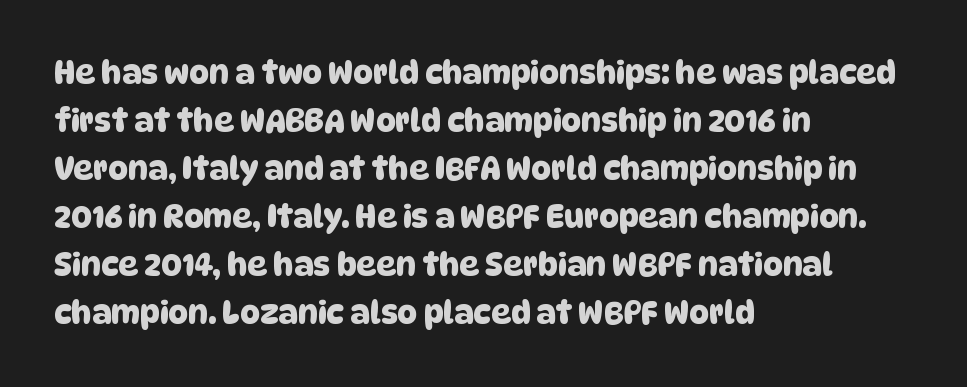
The image shows 31 px sans-serif type; set left-aligned, normal line spacing (1.55x), normal letter spacing, not underlined; low stroke contrast and a large x-height.
